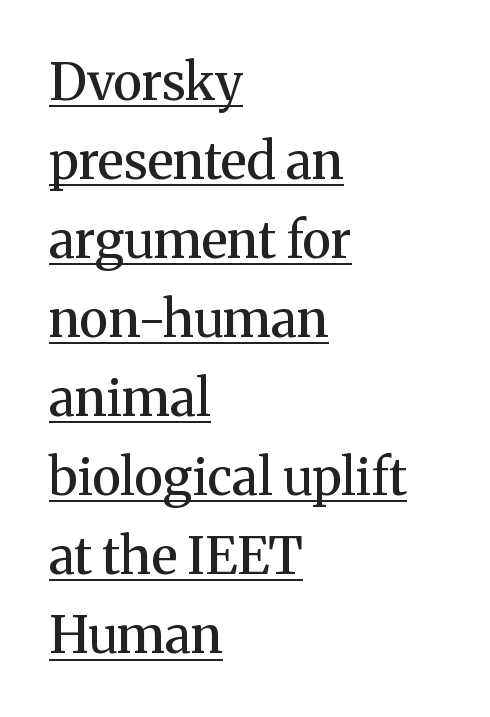
{"serif": "yes", "italic": "no", "bold": "semi", "weight": "semibold", "width": "normal", "stroke_contrast": "medium", "x_height": "medium", "monospaced": "no", "underline": "yes", "align": "left", "line_spacing": "normal", "line_spacing_ratio": 1.55, "letter_spacing": "normal", "letter_spacing_em": 0.0, "glyph_px": 51}
